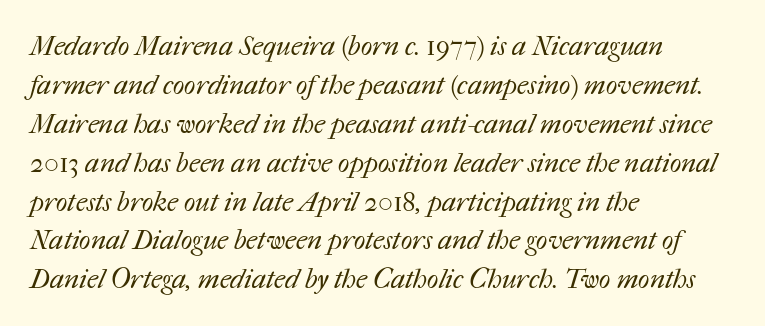
{"bold": "no", "underline": "no", "align": "left", "line_spacing": "normal", "line_spacing_ratio": 1.44, "letter_spacing": "normal", "letter_spacing_em": 0.0, "glyph_px": 27}
